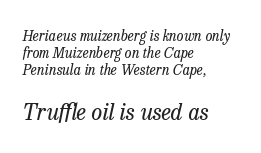
{"italic": "yes", "lean": "right", "slant_degrees": 13, "bold": "no", "underline": "no", "align": "left", "line_spacing_ratio": 1.22, "letter_spacing": "normal", "letter_spacing_em": 0.0, "larger_block": "second", "size_ratio": 1.57, "glyph_px": 22}
